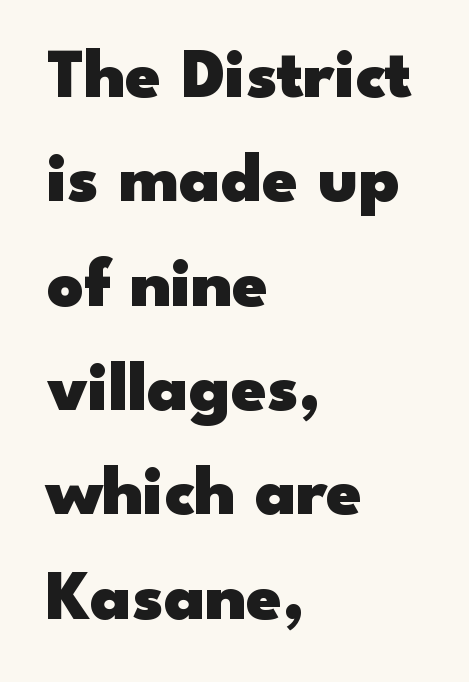
The gaps between neighbouring characters are ordinary and unremarkable. Type without underlining. Successive baselines arrive at the customary interval. Observe the absence of serifs on each vertical stroke in this sample.
